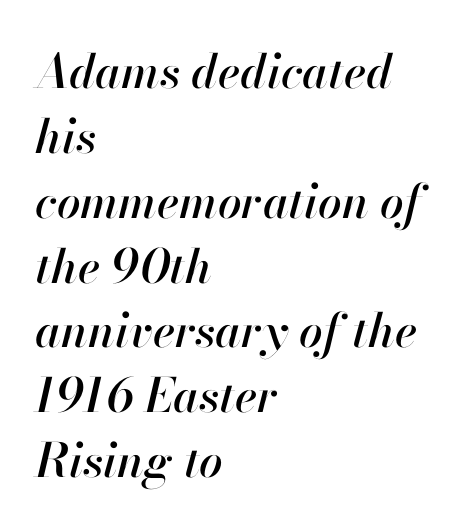
The passage shown is not underscored anywhere. Varying glyph widths throughout — classic text-font behaviour. Inter-character spacing is left at the font's built-in metrics. Teacher's note: observe the even left margin — that is flush-left alignment. A normal amount of white space separates one row of letters from the next.
